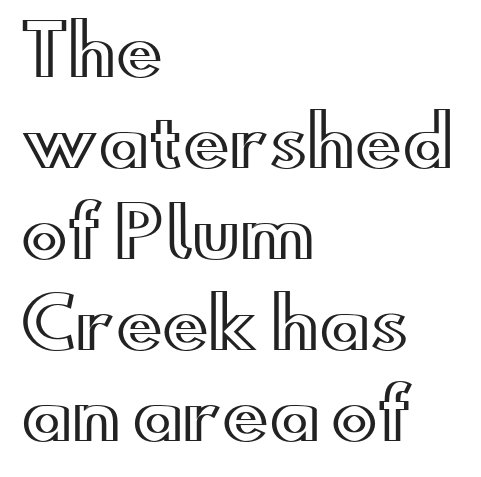
The image shows 69 px wide type, upright; set left-aligned, normal line spacing (1.32x), normal letter spacing, not underlined; a small x-height.
